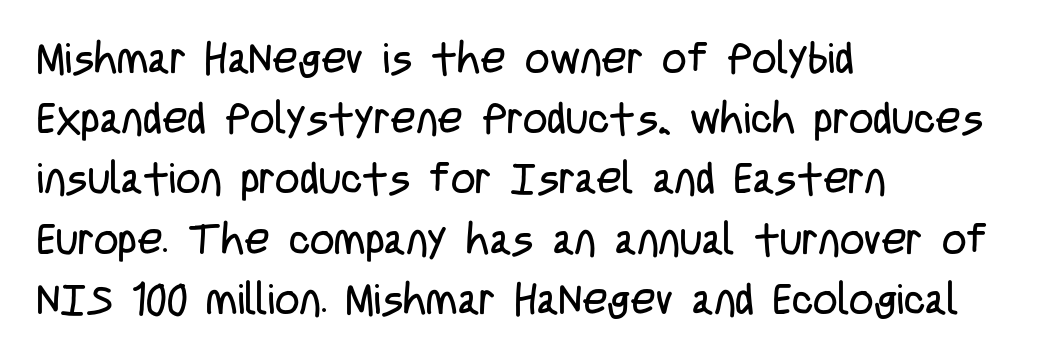
Q: Is the text bold? A: No.
Q: Is the text italic (slanted)? A: No, it is upright.
Q: Is the typeface a serif or a sans-serif typeface? A: Sans-serif.
Q: Is the text underlined? A: No.
Q: How is the paragraph aligned? A: Left-aligned.
Q: Is the spacing between letters normal or unusually wide? A: Normal.
Q: Is the spacing between lines tight, normal or loose? A: Normal.
Q: Width (condensed, normal, or wide)? A: Condensed.
Q: Stroke contrast? A: Low.
Q: x-height? A: Large.
Q: Monospaced? A: No.
